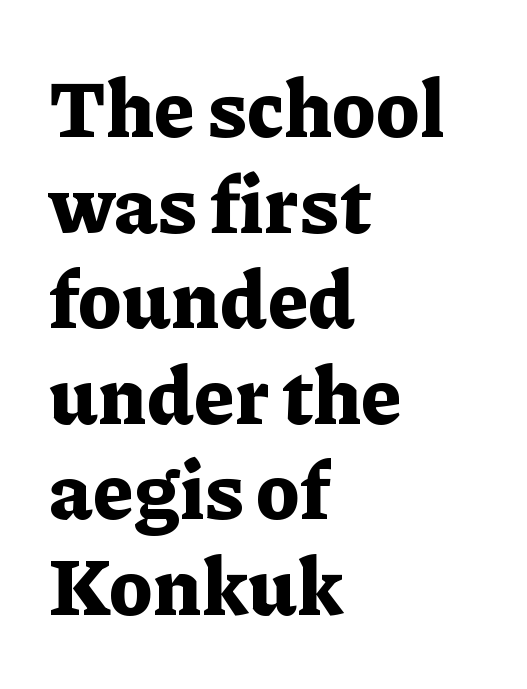
This sample has the flowing, uneven cadence of proportional lettering. Beneath every word, the page is bare. There is no visible air inserted between adjacent glyphs. Where is the straight margin? On the left.
